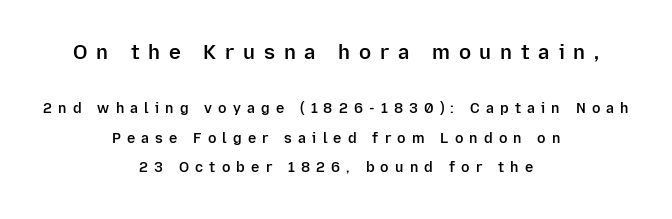
The image shows 20 px text type, upright; set centered, loose line spacing (2.11x), unusually wide letter spacing (+0.44 em), not underlined; the first (top) block is 1.43x larger.
